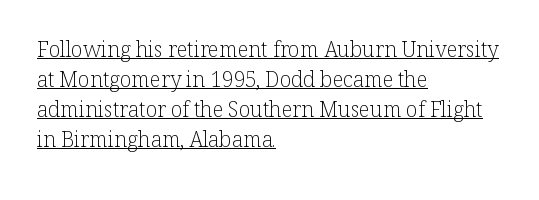
The image shows 21 px text type, upright; set left-aligned, normal line spacing (1.43x), normal letter spacing, underlined.
